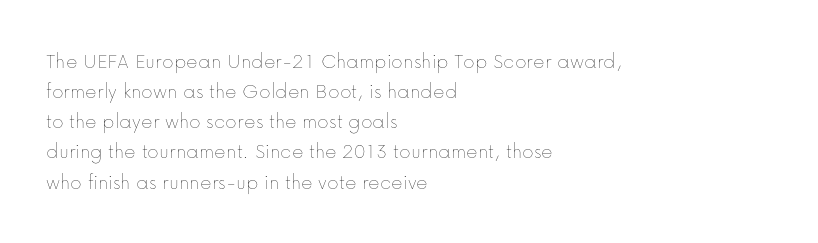
Q: Is the text bold? A: No.
Q: Is the text italic (slanted)? A: No, it is upright.
Q: Is the text underlined? A: No.
Q: How is the paragraph aligned? A: Left-aligned.
Q: Is the spacing between letters normal or unusually wide? A: Normal.
Q: Is the spacing between lines tight, normal or loose? A: Normal.
